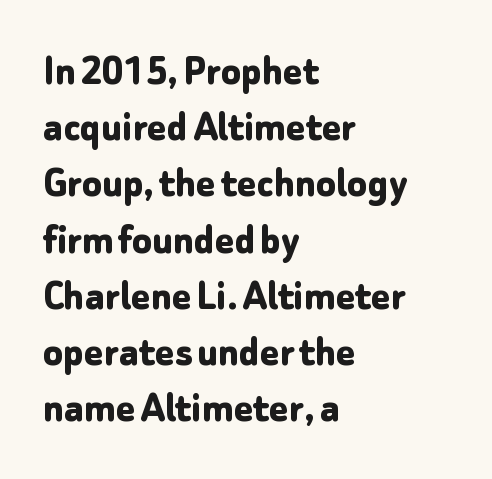
The image shows 45 px bold sans-serif type, upright; set left-aligned, normal line spacing (1.25x), normal letter spacing, not underlined; low stroke contrast and a medium x-height.
